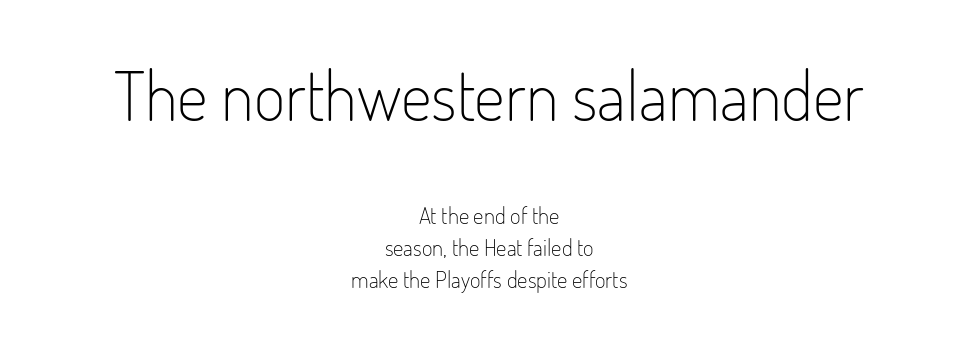
{"serif": "no", "italic": "no", "bold": "no", "weight": "light", "width": "condensed", "stroke_contrast": "low", "x_height": "small", "monospaced": "no", "underline": "no", "align": "center", "line_spacing": "normal", "line_spacing_ratio": 1.39, "letter_spacing": "normal", "letter_spacing_em": 0.0, "larger_block": "first", "size_ratio": 2.96, "glyph_px": 68}
